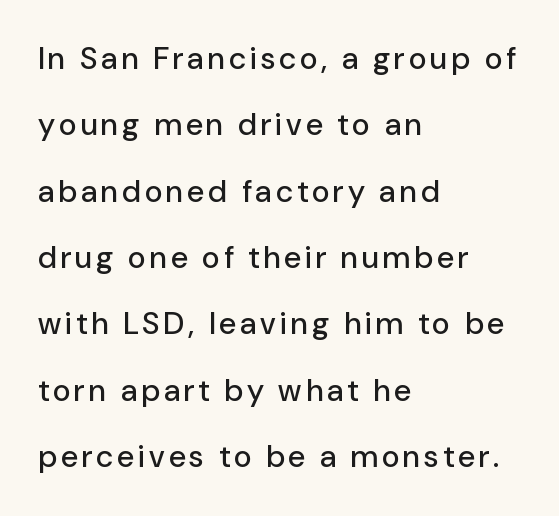
{"serif": "no", "italic": "no", "width": "normal", "stroke_contrast": "low", "x_height": "medium", "monospaced": "no", "underline": "no", "align": "left", "line_spacing": "loose", "line_spacing_ratio": 2.14, "glyph_px": 31}
